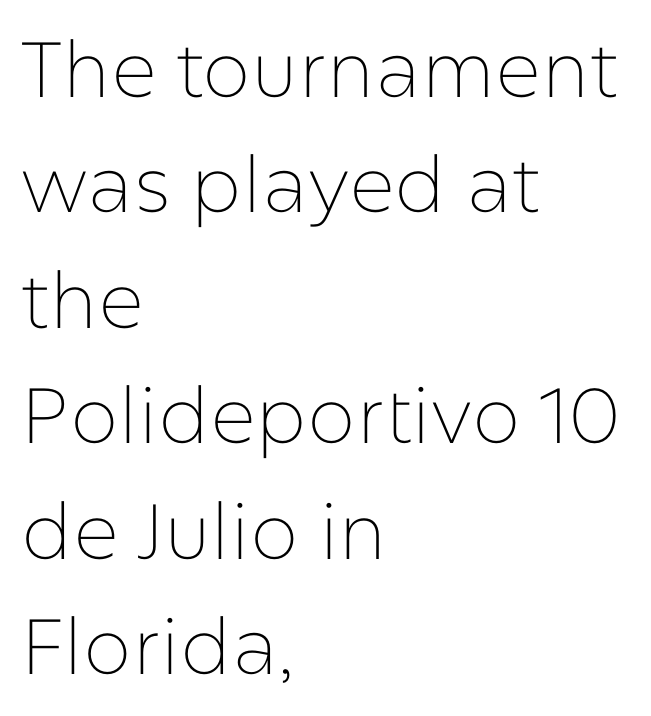
The image shows 78 px thin sans-serif type, upright; set left-aligned, normal line spacing (1.48x), normal letter spacing, not underlined; low stroke contrast and a medium x-height.
